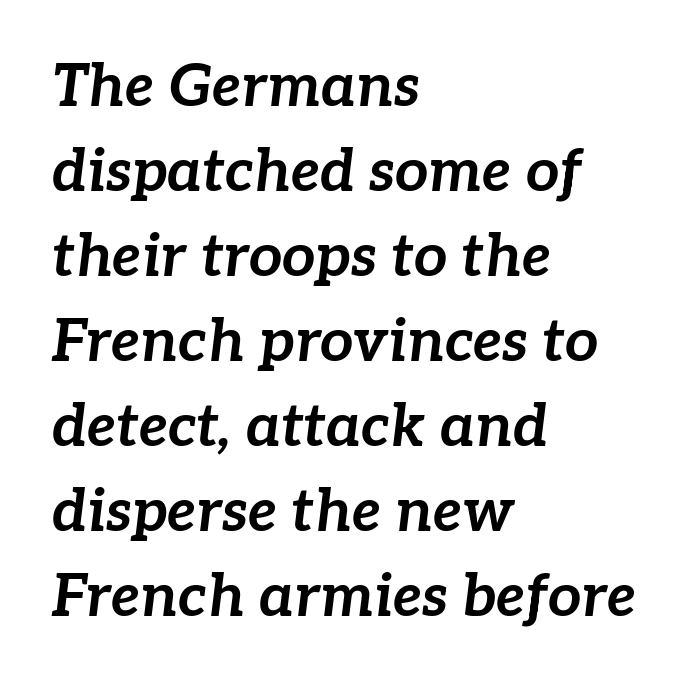
Every row of glyphs begins at an identical x-position on the left. Character widths vary here, with narrow letters taking less room than wide ones. The rendering applies a slant to the glyphs. The lines sit at an ordinary, default distance from one another.
